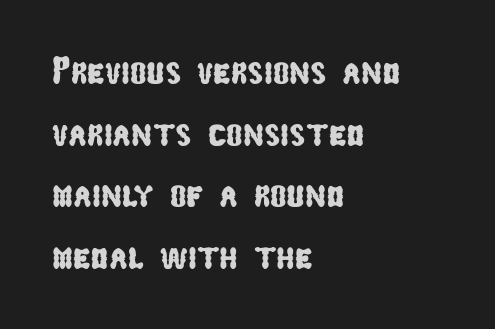
Q: Is the typeface a serif or a sans-serif typeface? A: Sans-serif.
Q: Is the text underlined? A: No.
Q: How is the paragraph aligned? A: Left-aligned.
Q: Is the spacing between letters normal or unusually wide? A: Normal.
Q: Is the spacing between lines tight, normal or loose? A: Normal.
Q: Width (condensed, normal, or wide)? A: Condensed.
Q: Stroke contrast? A: Low.
Q: x-height? A: Medium.
Q: Monospaced? A: No.
